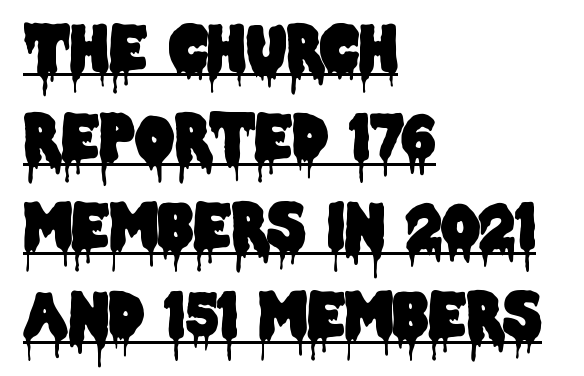
The tracking reads as untouched default to a designer's eye. In terms of leading, this rendering sits right in the middle. Type style note: lacks serifs. The words here are underlined.
